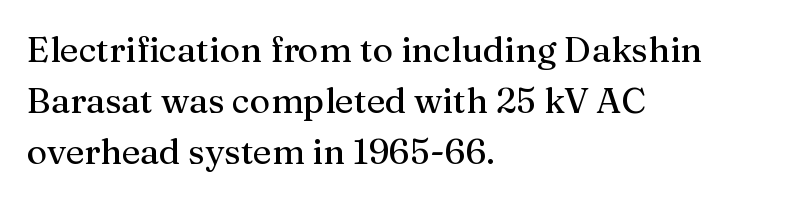
The image shows 35 px serif type, upright; set left-aligned, normal line spacing (1.46x), normal letter spacing, not underlined; medium stroke contrast and a medium x-height.
